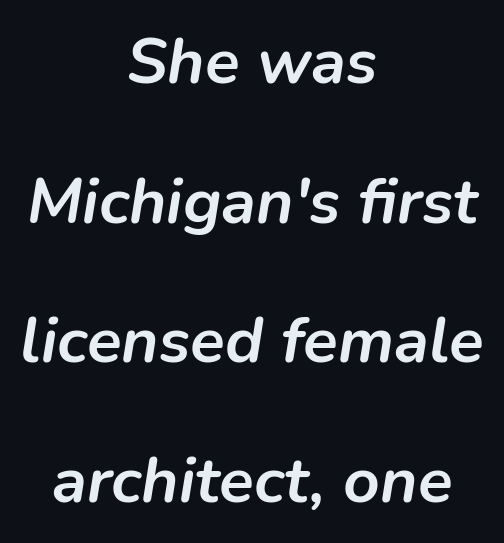
Heavy-handed strokes throughout: this text is bold. A clean baseline with only descenders dipping below it. Notice the wide empty band between every row — that's loose leading. This rendering uses center alignment, leaving both contours irregular but symmetric. This is oblique type, the kind used for emphasis or titles. The rendering uses natural spacing where letterforms have individual widths.
